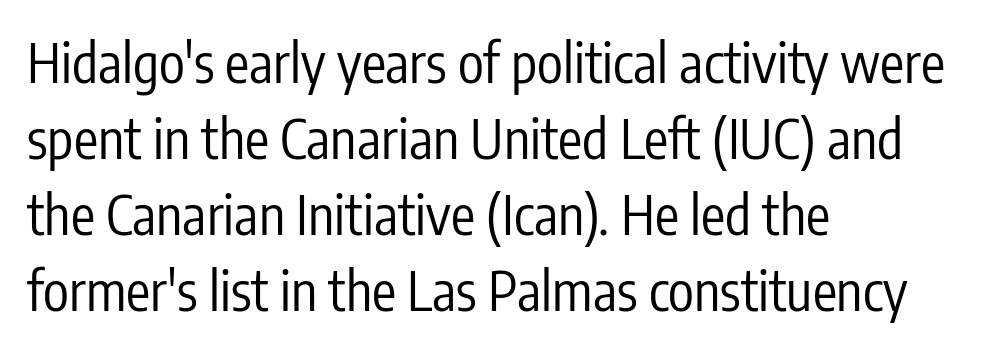
Reading down the block, your eye returns to a fixed left position each line. Between one letter and the next there's only the usual sliver of space. Counters stay open thanks to moderate or lighter strokes. What kind of face is this? One without serifs — a sans. Each letter keeps its own natural width here, so spacing adapts to shape. Italic: no, the glyphs are upright roman.
